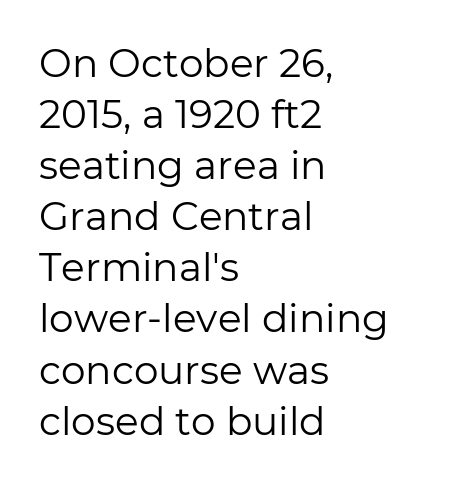
Is this a fixed-width face? No — the glyphs have proportional, varying widths. Letters rest on an invisible, unmarked baseline. The horizontal fit of the characters is conventional and even. Quick note: interline space is typical. Caption: face not bold, strokes unweighted. The rendering anchors every line to the left-hand side.
